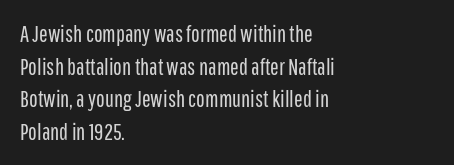
The image shows 23 px text type, upright; set left-aligned, normal line spacing (1.42x), normal letter spacing, not underlined.
